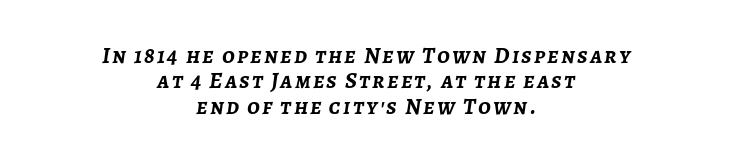
{"italic": "yes", "lean": "right", "slant_degrees": 7, "bold": "yes", "underline": "no", "align": "center", "line_spacing": "tight", "line_spacing_ratio": 1.1, "glyph_px": 23}
